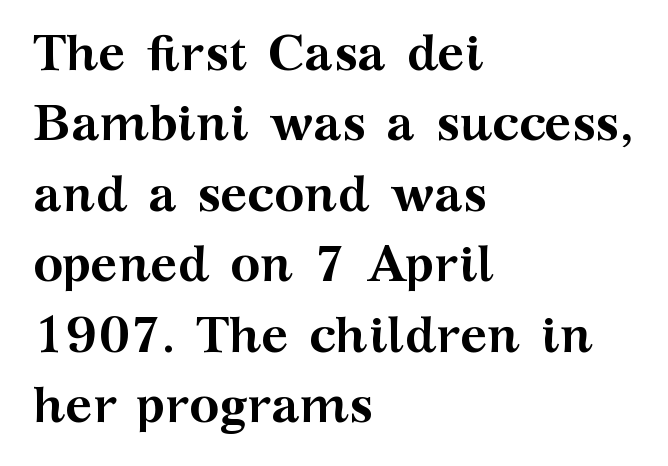
The image shows 51 px semibold, wide serif type, upright; set left-aligned, normal line spacing (1.38x), normal letter spacing, not underlined; medium stroke contrast and a medium x-height.
